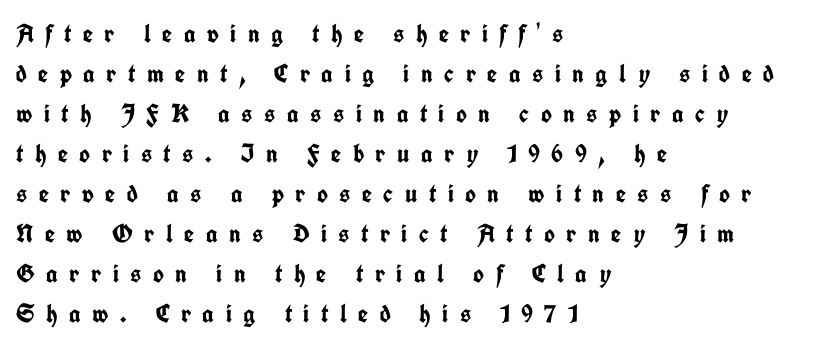
{"italic": "no", "bold": "yes", "underline": "no", "align": "left", "line_spacing": "normal", "line_spacing_ratio": 1.54, "letter_spacing": "wide", "letter_spacing_em": 0.44, "glyph_px": 26}
